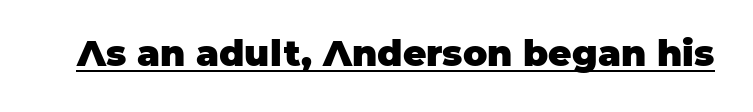
{"serif": "no", "italic": "no", "bold": "yes", "weight": "heavy", "width": "normal", "stroke_contrast": "low", "x_height": "large", "monospaced": "no", "underline": "yes", "letter_spacing": "normal", "letter_spacing_em": 0.0, "glyph_px": 36}
